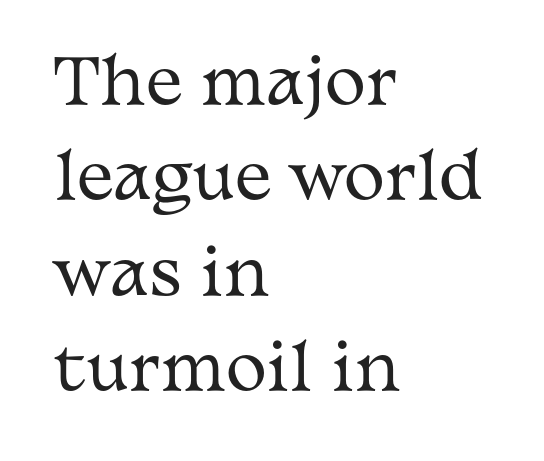
Compared with a centered layout, this one pins lines to the left instead. Type without underlining. If you drew a line through each stem, it would be perfectly vertical. Spacing verdict: proportional, widths tailored to each character.
